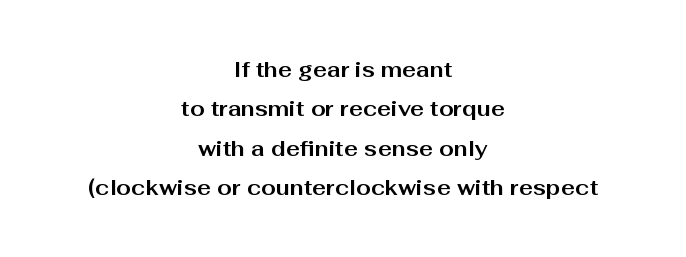
{"italic": "no", "bold": "yes", "underline": "no", "align": "center", "line_spacing_ratio": 1.87, "letter_spacing": "normal", "letter_spacing_em": 0.0, "glyph_px": 21}
